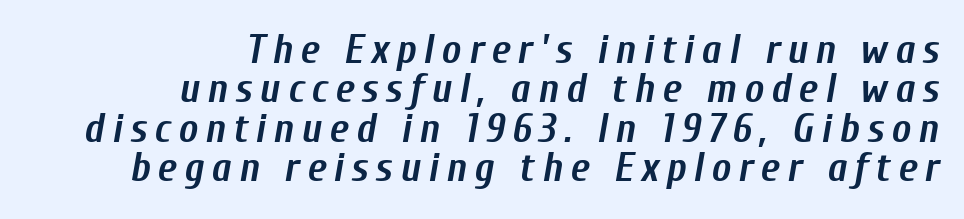
These lines stack with their right ends in a neat column. You could not count columns in this text — the font is proportionally spaced. The rendering uses a bold face; every stroke is thick and dark. Italic: yes, the glyphs are oblique. The block of text is dense from top to bottom, with scant space between rows.
